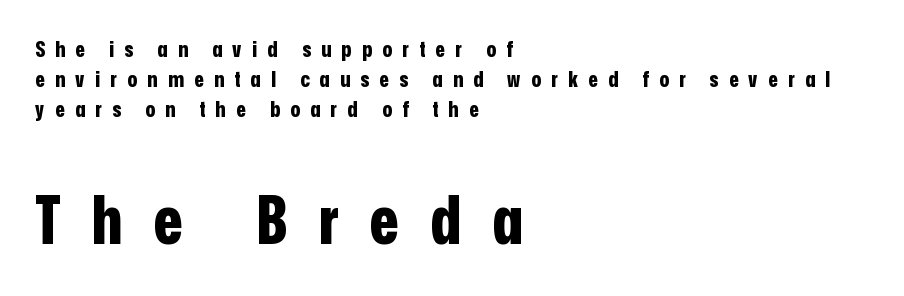
Does the leading feel generous? No, just average. A sans-serif font was chosen for this passage. Italic? Not at all — the glyphs are vertical. Whoever set this made the second block the dominant, larger element. Is the type bold? Yes — the strokes are clearly thick and heavy.
